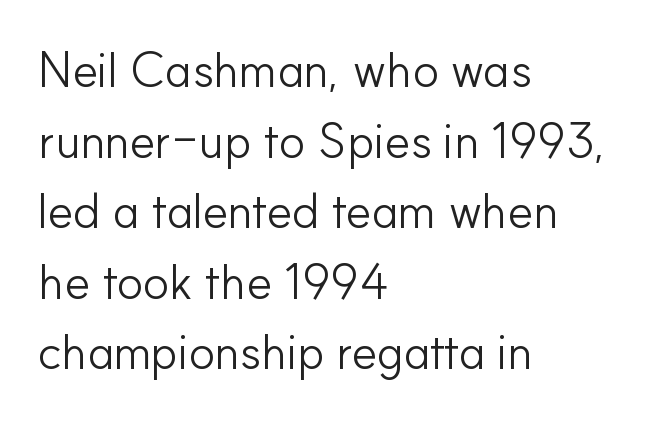
The image shows 49 px light sans-serif type, upright; set left-aligned, normal line spacing (1.44x), normal letter spacing, not underlined; low stroke contrast and a small x-height.
